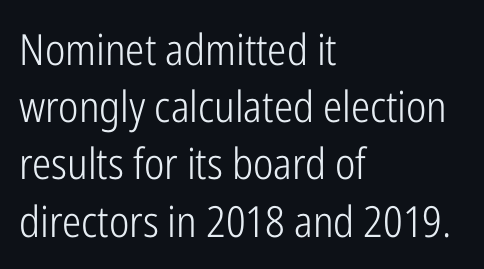
The letterforms sit at book weight or below. Clear beneath every line of the passage. Notice how the stems are strictly vertical — no italics here. Is there much room between lines? A standard amount, neither cramped nor airy. The tracking reads as untouched default to a designer's eye. The designer went with a sans here, leaving each stem footless.
